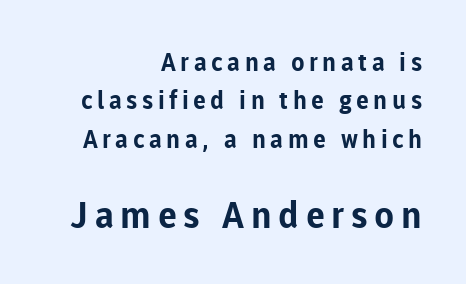
The image shows 37 px bold sans-serif type, upright; set right-aligned, normal line spacing (1.54x), not underlined; the second (bottom) block is 1.48x larger; low stroke contrast and a medium x-height.
